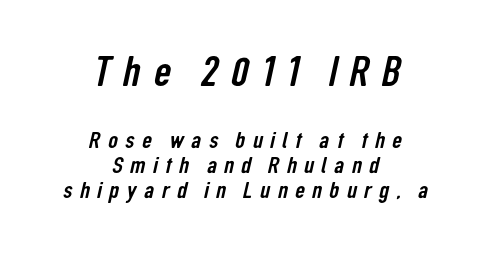
{"serif": "no", "width": "condensed", "stroke_contrast": "low", "x_height": "medium", "monospaced": "no", "underline": "no", "align": "center", "line_spacing": "tight", "line_spacing_ratio": 1.04, "letter_spacing": "wide", "letter_spacing_em": 0.31, "larger_block": "first", "size_ratio": 1.75, "glyph_px": 42}
